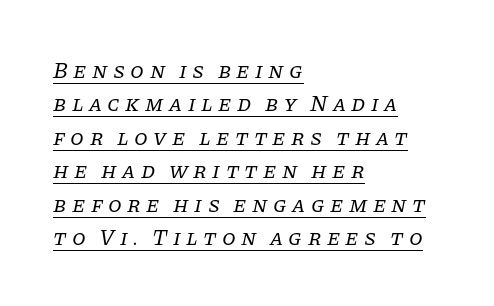
Q: Is the text bold? A: No.
Q: Is the text italic (slanted)? A: Yes, it leans right by about 11 degrees.
Q: Is the text underlined? A: Yes.
Q: How is the paragraph aligned? A: Left-aligned.
Q: Is the spacing between letters normal or unusually wide? A: Unusually wide.
Q: Is the spacing between lines tight, normal or loose? A: Normal.
